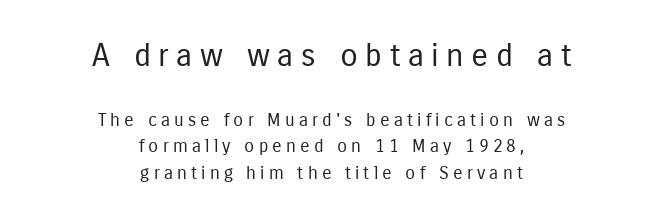
{"serif": "no", "italic": "no", "bold": "no", "weight": "regular", "width": "condensed", "stroke_contrast": "low", "x_height": "medium", "monospaced": "no", "underline": "no", "align": "center", "line_spacing": "normal", "line_spacing_ratio": 1.47, "letter_spacing": "wide", "letter_spacing_em": 0.23, "larger_block": "first", "size_ratio": 1.78, "glyph_px": 32}
